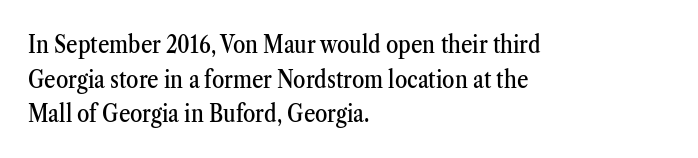
The image shows 25 px text type, upright; set left-aligned, normal line spacing (1.39x), normal letter spacing, not underlined.
